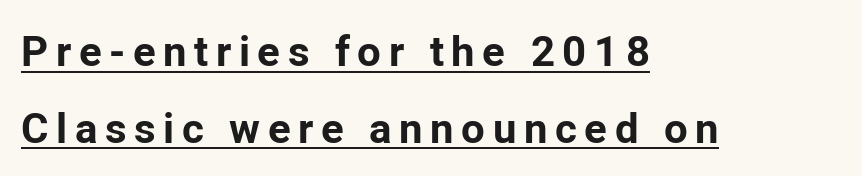
A typesetter would mark this as roman, not italic. Character widths vary here, with narrow letters taking less room than wide ones. The text was rendered using a sans face with plain stroke endings. The rendering uses the underline text-decoration. The glyphs have the mass of a bold cut. Compared with a centered layout, this one pins lines to the left instead.
